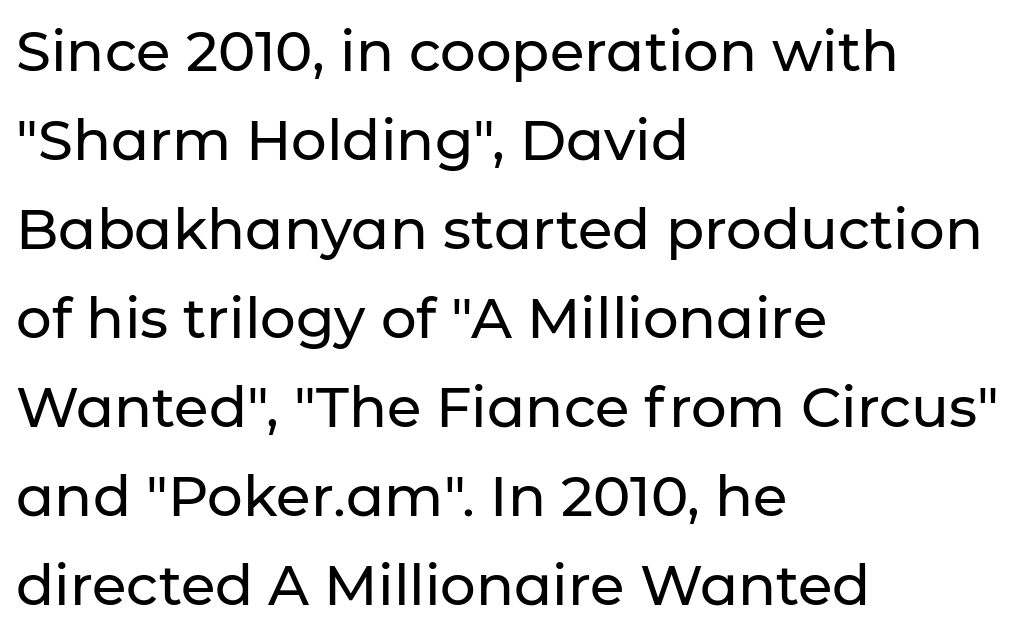
Q: Is the text italic (slanted)? A: No, it is upright.
Q: Is the typeface a serif or a sans-serif typeface? A: Sans-serif.
Q: Is the text underlined? A: No.
Q: How is the paragraph aligned? A: Left-aligned.
Q: Is the spacing between letters normal or unusually wide? A: Normal.
Q: Is the spacing between lines tight, normal or loose? A: Normal.
Q: Width (condensed, normal, or wide)? A: Normal.
Q: Stroke contrast? A: Low.
Q: x-height? A: Medium.
Q: Monospaced? A: No.
